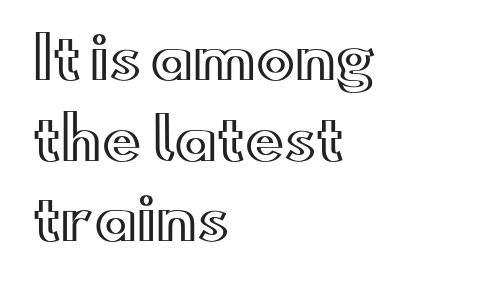
Q: Is the text italic (slanted)? A: No, it is upright.
Q: Is the text underlined? A: No.
Q: How is the paragraph aligned? A: Left-aligned.
Q: Is the spacing between letters normal or unusually wide? A: Normal.
Q: Is the spacing between lines tight, normal or loose? A: Normal.
Q: Width (condensed, normal, or wide)? A: Wide.
Q: x-height? A: Small.
Q: Monospaced? A: No.
